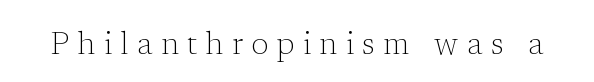
The image shows 31 px light serif type, upright; set unusually wide letter spacing (+0.28 em), not underlined; low stroke contrast and a medium x-height.
